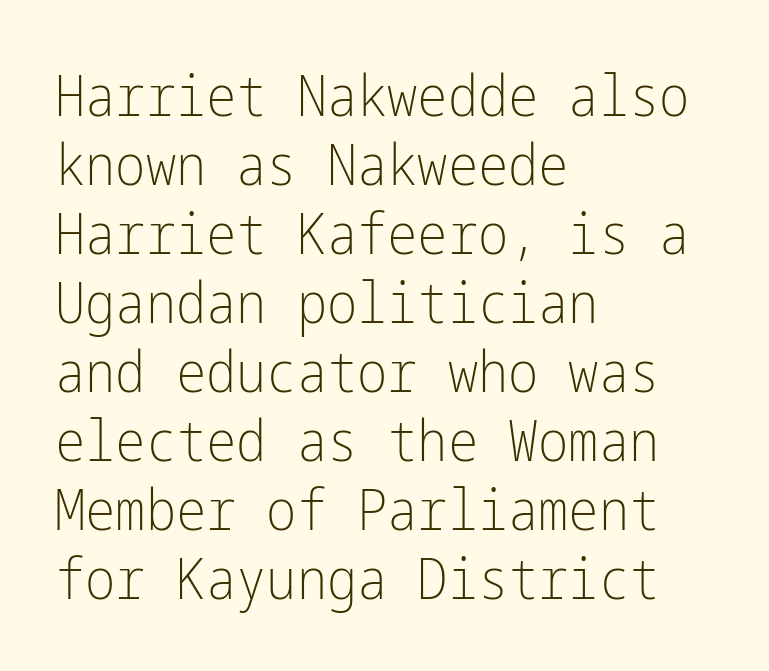
The typography opts for an upright posture over an oblique one. Between one letter and the next there's only the usual sliver of space. Nothing sits at the stroke ends, so this counts as sans-serif. Which margin do the lines hug? The left one — the right edge is uneven. The gap between lines stays unmarked. Bold? No — there's no thickening of the strokes.
